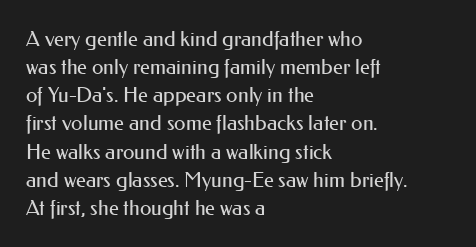
{"italic": "no", "bold": "no", "underline": "no", "align": "left", "line_spacing": "normal", "line_spacing_ratio": 1.34, "letter_spacing": "normal", "letter_spacing_em": 0.0, "glyph_px": 21}
